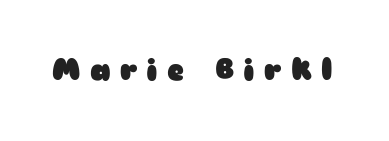
{"serif": "no", "italic": "no", "bold": "yes", "weight": "heavy", "width": "wide", "stroke_contrast": "low", "x_height": "medium", "monospaced": "no", "underline": "no", "letter_spacing": "wide", "letter_spacing_em": 0.32, "glyph_px": 29}
